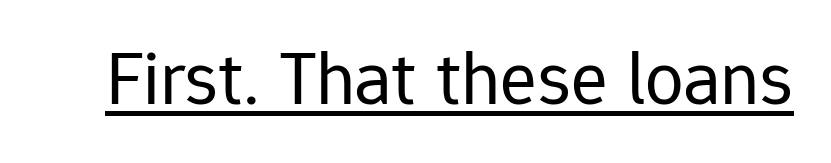
Q: Is the text bold? A: No.
Q: Is the text italic (slanted)? A: No, it is upright.
Q: Is the typeface a serif or a sans-serif typeface? A: Sans-serif.
Q: Is the text underlined? A: Yes.
Q: Is the spacing between letters normal or unusually wide? A: Normal.
Q: Width (condensed, normal, or wide)? A: Normal.
Q: Stroke contrast? A: Low.
Q: x-height? A: Medium.
Q: Monospaced? A: No.
